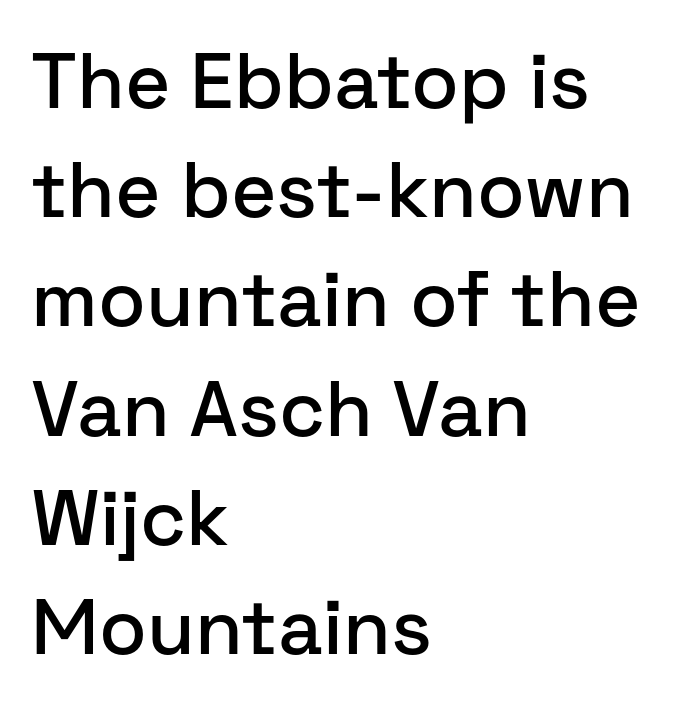
Q: Is the text italic (slanted)? A: No, it is upright.
Q: Is the typeface a serif or a sans-serif typeface? A: Sans-serif.
Q: Is the text underlined? A: No.
Q: How is the paragraph aligned? A: Left-aligned.
Q: Is the spacing between letters normal or unusually wide? A: Normal.
Q: Is the spacing between lines tight, normal or loose? A: Normal.
Q: Width (condensed, normal, or wide)? A: Normal.
Q: Stroke contrast? A: Low.
Q: x-height? A: Medium.
Q: Monospaced? A: No.
